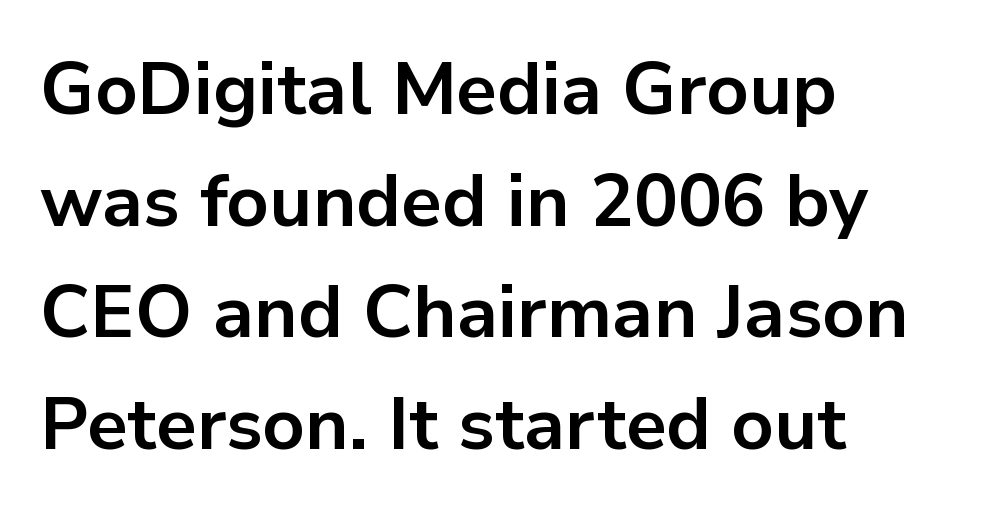
The image shows 73 px bold sans-serif type, upright; set left-aligned, normal line spacing (1.53x), normal letter spacing, not underlined; low stroke contrast and a medium x-height.
